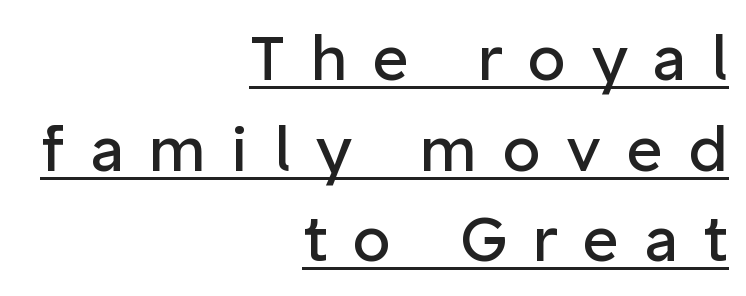
The image shows 62 px regular-weight sans-serif type, upright; set right-aligned, normal line spacing (1.46x), unusually wide letter spacing (+0.41 em), underlined; low stroke contrast and a medium x-height.
